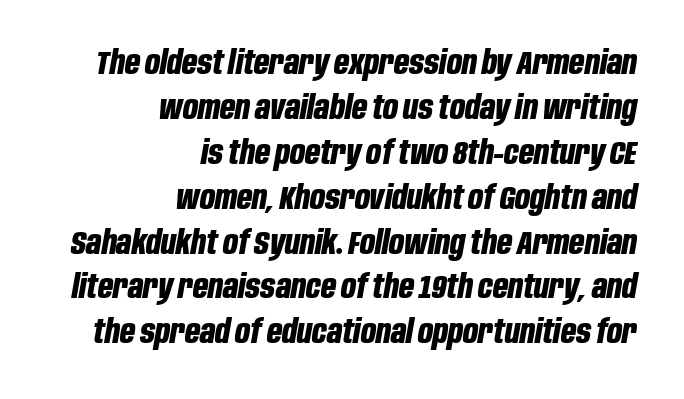
The image shows 33 px bold, condensed type, italic (leaning right); set right-aligned, normal line spacing (1.36x), normal letter spacing, not underlined; low stroke contrast and a large x-height.
